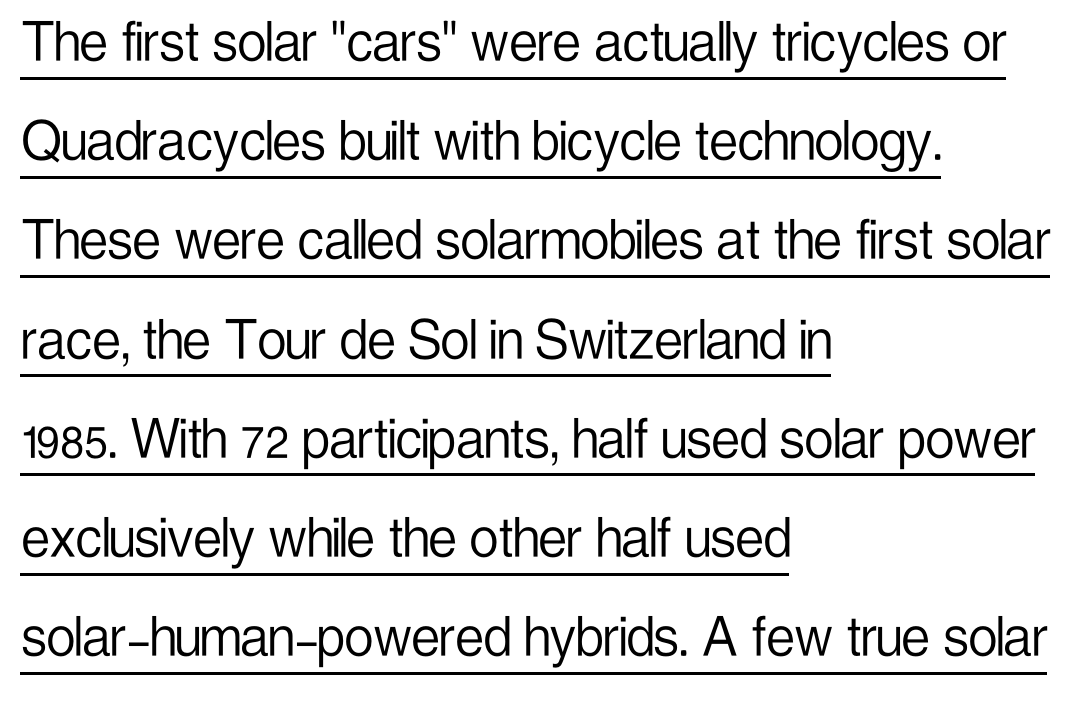
Character widths vary here, with narrow letters taking less room than wide ones. In terms of letterspacing, this is plain default setting. The type family on display is of the sans-serif kind. Each new line begins a customary step beneath the previous one.
